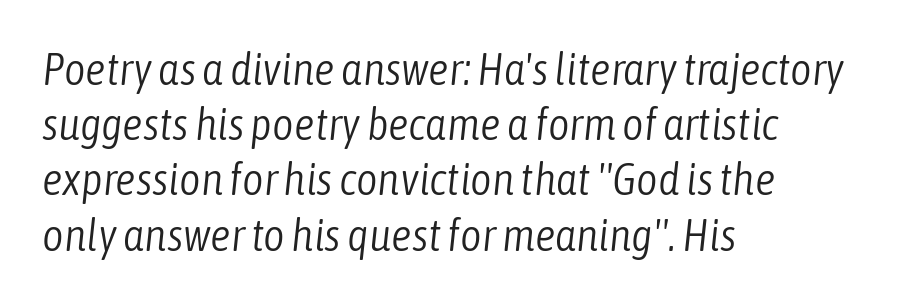
The image shows 46 px light, condensed type, italic (leaning right); set left-aligned, line spacing 1.2x, normal letter spacing, not underlined; low stroke contrast and a medium x-height.
